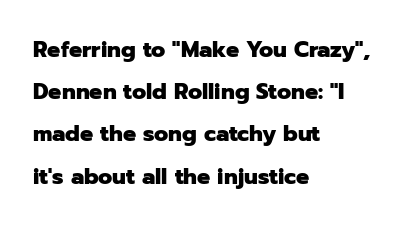
The image shows 22 px bold type, upright; set left-aligned, loose line spacing (1.92x), normal letter spacing, not underlined.
